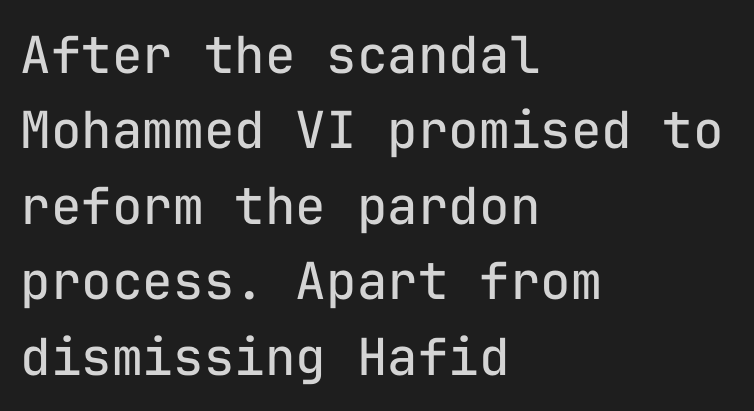
{"serif": "no", "italic": "no", "bold": "no", "weight": "regular", "width": "normal", "stroke_contrast": "low", "x_height": "medium", "monospaced": "yes", "underline": "no", "align": "left", "line_spacing": "normal", "line_spacing_ratio": 1.48, "letter_spacing": "normal", "letter_spacing_em": 0.0, "glyph_px": 51}
